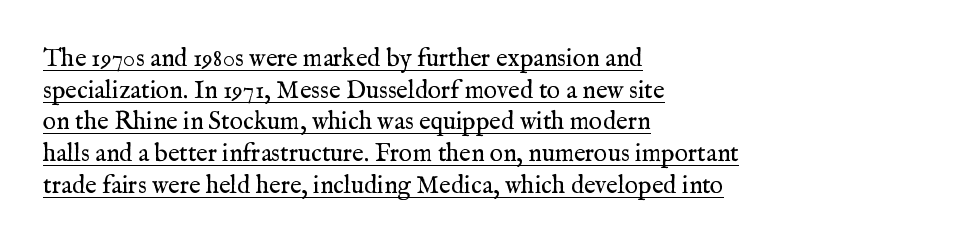
The axis of the letterforms is exactly vertical. A student would call this left alignment; a typographer would say flush left, rag right. Think standard paragraph weight, or any step lighter than that. The passage shown is underscored from start to finish. Default kerning and tracking; the words read as compact shapes.
